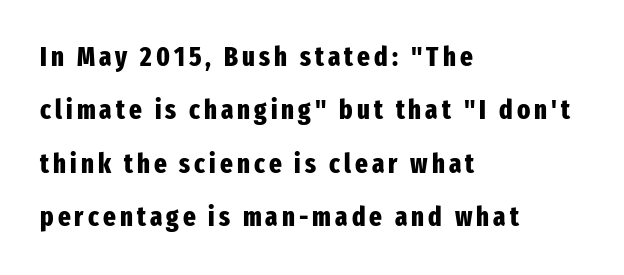
{"italic": "no", "bold": "yes", "underline": "no", "align": "left", "line_spacing": "loose", "line_spacing_ratio": 1.98, "glyph_px": 27}
